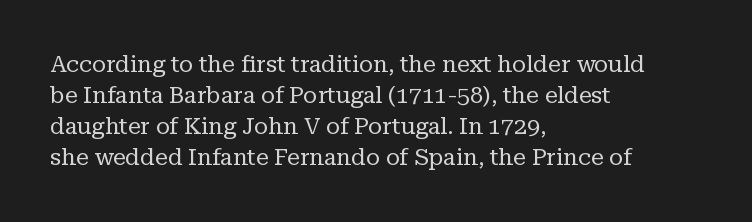
{"italic": "no", "bold": "no", "underline": "no", "align": "left", "line_spacing": "normal", "line_spacing_ratio": 1.35, "letter_spacing": "normal", "letter_spacing_em": 0.0, "glyph_px": 23}
